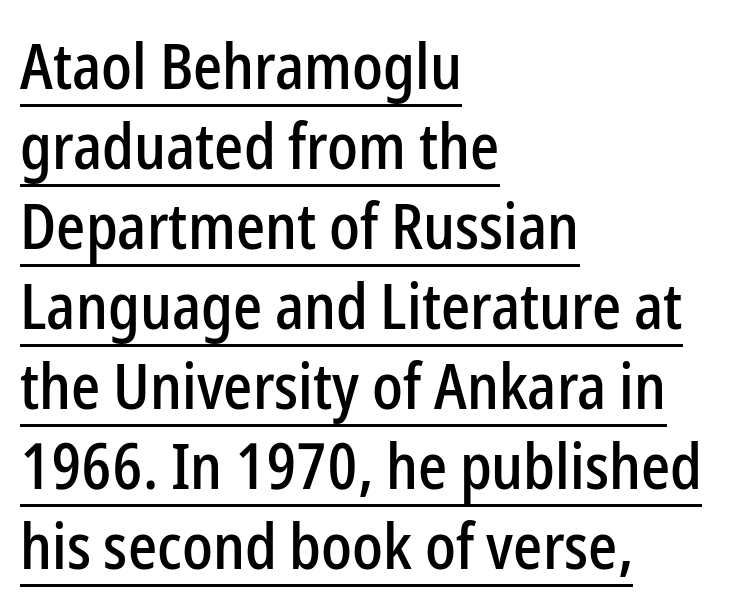
{"serif": "no", "italic": "no", "width": "condensed", "stroke_contrast": "low", "x_height": "medium", "monospaced": "no", "underline": "yes", "align": "left", "line_spacing": "normal", "line_spacing_ratio": 1.25, "letter_spacing": "normal", "letter_spacing_em": 0.0, "glyph_px": 64}
